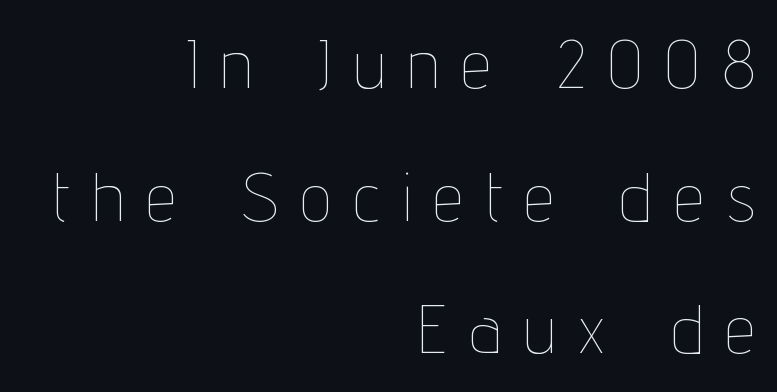
The image shows 68 px thin, condensed type, upright; set right-aligned, loose line spacing (1.95x), unusually wide letter spacing (+0.35 em), not underlined; low stroke contrast and a medium x-height.
